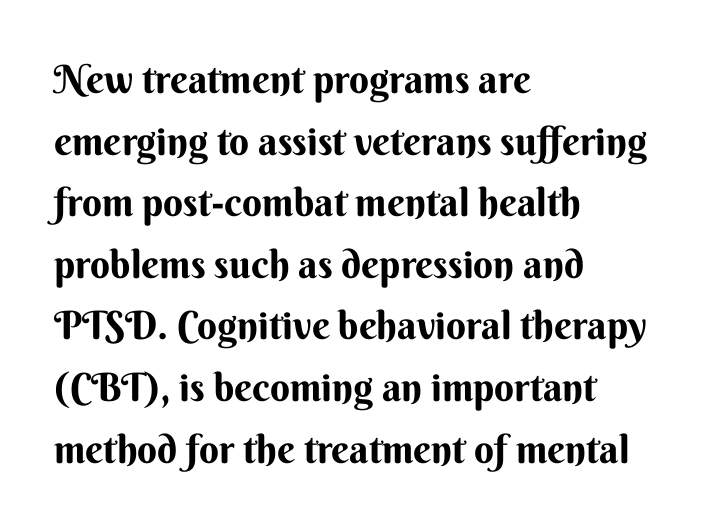
The image shows 39 px sans-serif type, upright; set left-aligned, normal line spacing (1.58x), normal letter spacing, not underlined; medium stroke contrast and a small x-height.
